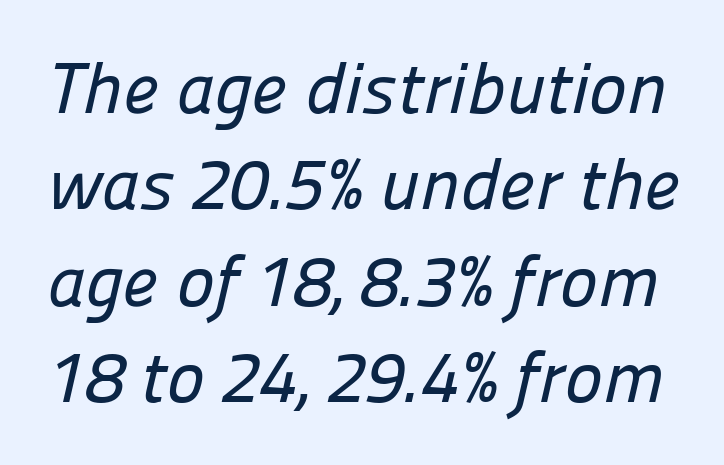
{"serif": "no", "width": "normal", "stroke_contrast": "low", "x_height": "medium", "monospaced": "no", "underline": "no", "line_spacing": "normal", "line_spacing_ratio": 1.34, "letter_spacing": "normal", "letter_spacing_em": 0.0, "glyph_px": 72}
